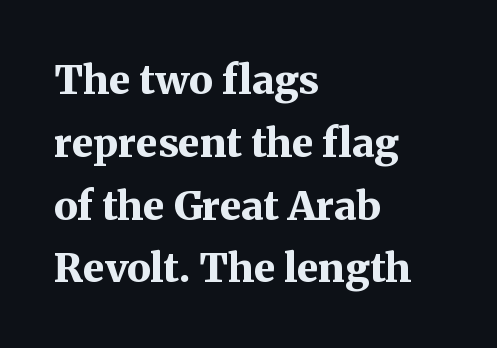
The image shows 40 px bold serif type, upright; set left-aligned, normal line spacing (1.57x), normal letter spacing, not underlined; medium stroke contrast and a medium x-height.
